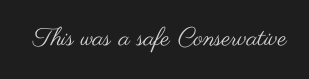
The rendering keeps characters at their native spacing. The font sits on the lighter half of the weight spectrum, regular included. Quick note: underline off.
